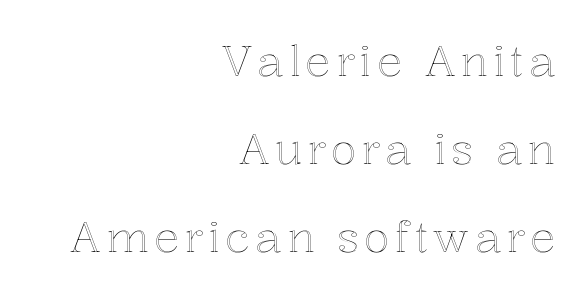
{"italic": "no", "width": "normal", "x_height": "medium", "monospaced": "no", "underline": "no", "align": "right", "line_spacing": "loose", "line_spacing_ratio": 2.09, "glyph_px": 42}
